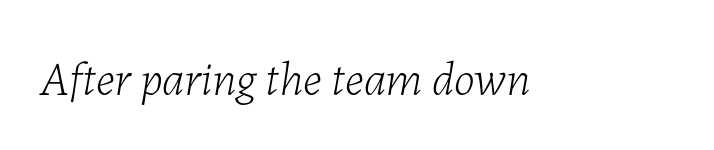
Think of a printed novel: that variable character pitch is what you see here. Characters are canted at an angle relative to the baseline's perpendicular. Descenders are the only things crossing below the line. Caption: face not bold, strokes unweighted. These lines keep a tight, regular rhythm from letter to letter.
